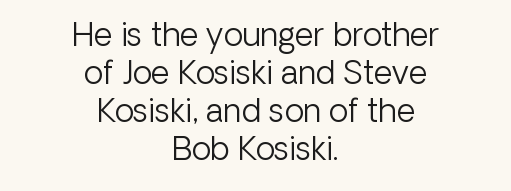
{"serif": "no", "italic": "no", "bold": "no", "weight": "light", "width": "normal", "stroke_contrast": "low", "x_height": "medium", "monospaced": "no", "underline": "no", "align": "center", "line_spacing_ratio": 1.19, "letter_spacing": "normal", "letter_spacing_em": 0.0, "glyph_px": 32}
